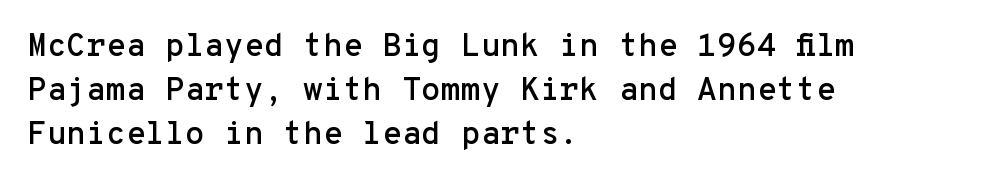
The image shows 32 px sans-serif type, upright, monospaced; set left-aligned, normal line spacing (1.37x), normal letter spacing, not underlined; low stroke contrast and a medium x-height.
